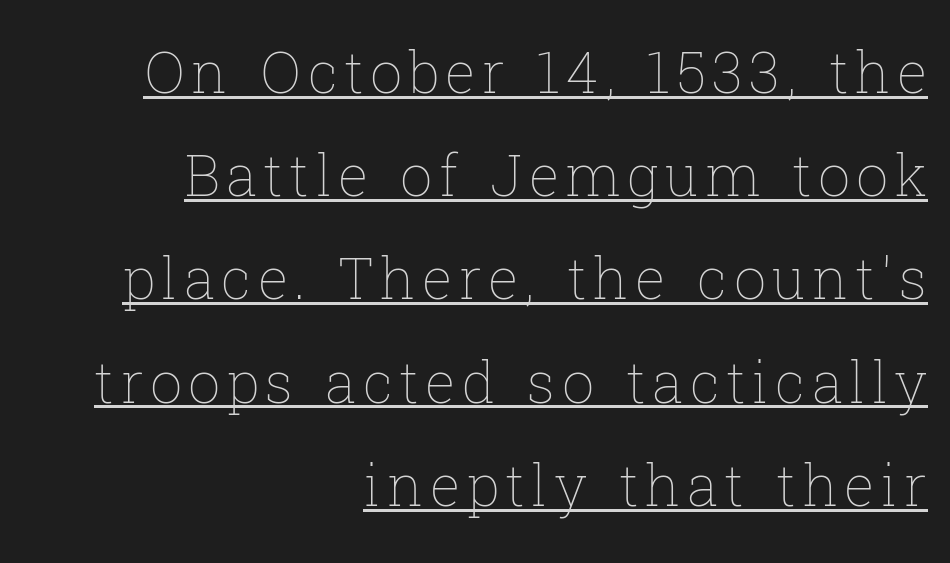
Q: Is the text bold? A: No.
Q: Is the text italic (slanted)? A: No, it is upright.
Q: Is the text underlined? A: Yes.
Q: How is the paragraph aligned? A: Right-aligned.
Q: Width (condensed, normal, or wide)? A: Normal.
Q: Stroke contrast? A: Low.
Q: x-height? A: Medium.
Q: Monospaced? A: No.
